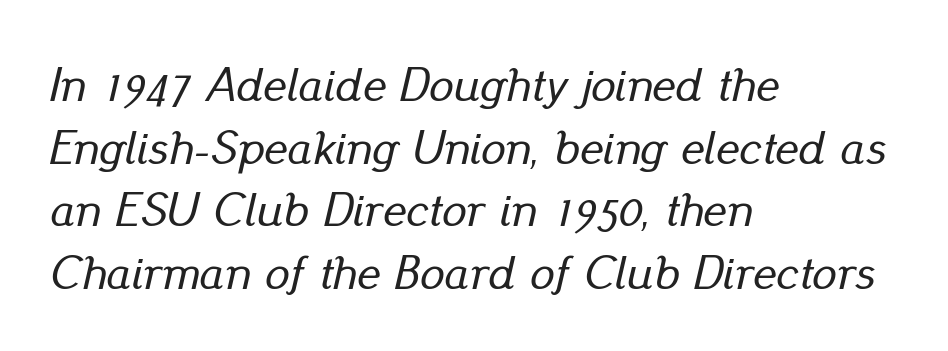
{"italic": "yes", "lean": "right", "slant_degrees": 13, "width": "normal", "stroke_contrast": "low", "x_height": "small", "monospaced": "no", "underline": "no", "align": "left", "line_spacing": "normal", "line_spacing_ratio": 1.28, "letter_spacing": "normal", "letter_spacing_em": 0.0, "glyph_px": 49}
